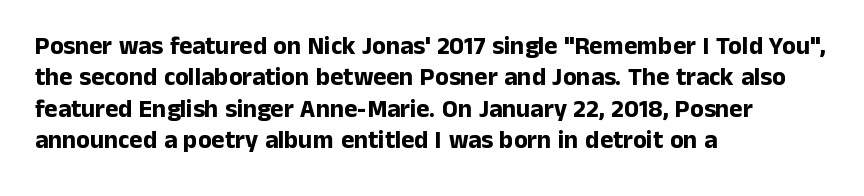
Horizontal alignment here is leftward, the default for most running prose. These lines were composed using upright roman letters. Quick note: underline off. Words appear dense and cohesive because spacing is normal. Honestly, the row spacing looks completely unremarkable. Heft: maximum for text — a bold.
